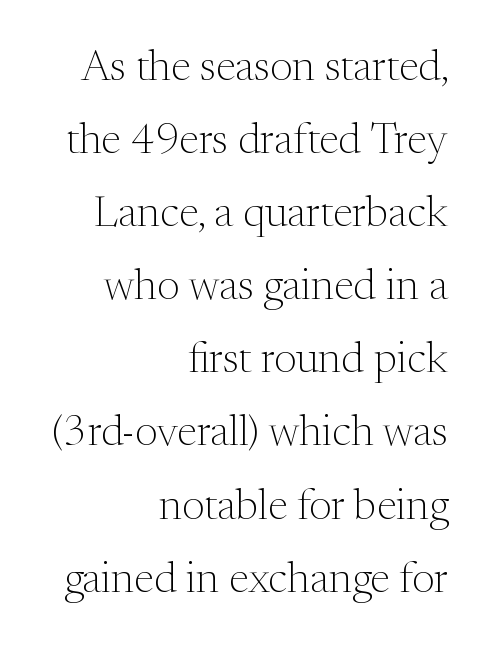
Q: Is the text bold? A: No.
Q: Is the text italic (slanted)? A: No, it is upright.
Q: Is the typeface a serif or a sans-serif typeface? A: Serif.
Q: Is the text underlined? A: No.
Q: How is the paragraph aligned? A: Right-aligned.
Q: Is the spacing between letters normal or unusually wide? A: Normal.
Q: Is the spacing between lines tight, normal or loose? A: Normal.
Q: Width (condensed, normal, or wide)? A: Normal.
Q: Stroke contrast? A: Medium.
Q: x-height? A: Medium.
Q: Monospaced? A: No.
